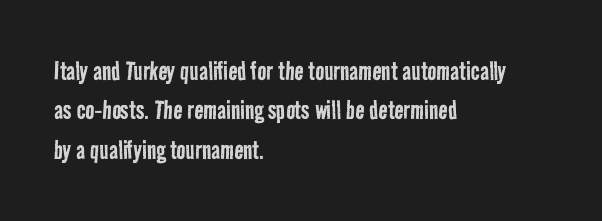
Characters follow at the spacing the type designer built in. The lines are quadded left. Any mark beneath the type? The region is blank. The letters advance in unequal steps, a hallmark of proportional type. The passage shown is typeset with a sans-serif family.
